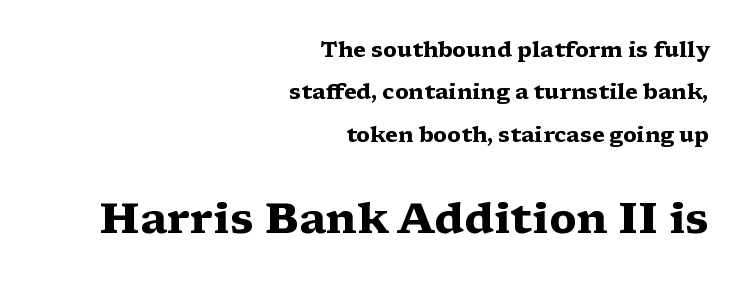
The compositor pushed each line to the right boundary. Spacing between characters is what you'd get straight out of the box. If you measured baseline to baseline, you'd find a long distance. The rendering shows small feet on the letterforms — a serif design.
